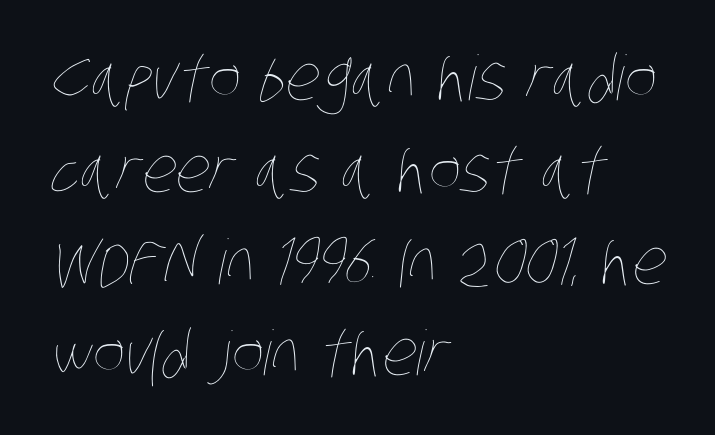
On a weight scale, this lands at 450 or below. The foot of each line stays bare and open. What's the leading like? Ordinary, nothing unusual. This sample has the flowing, uneven cadence of proportional lettering. Alignment: flush left. The letterforms sit shoulder to shoulder at normal distance.
